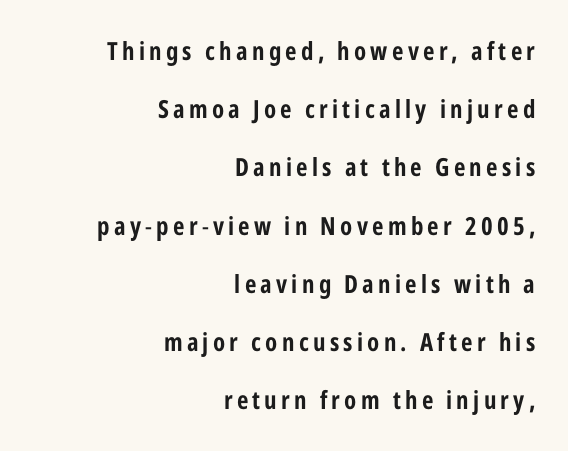
The area under the type is left untouched. What's the leading like? Stretched, with rows far apart. Italic? Not at all — the glyphs are vertical. Short and long lines alike share a common ending point at right.
